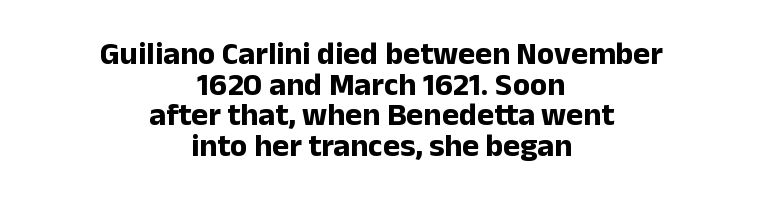
{"serif": "no", "italic": "no", "bold": "yes", "weight": "bold", "width": "normal", "stroke_contrast": "low", "x_height": "medium", "monospaced": "no", "underline": "no", "align": "center", "line_spacing": "tight", "line_spacing_ratio": 0.96, "letter_spacing": "normal", "letter_spacing_em": 0.0, "glyph_px": 32}
